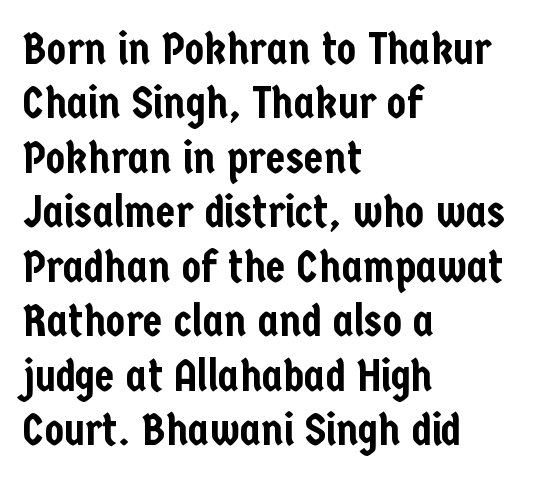
The image shows 45 px condensed sans-serif type, upright; set left-aligned, line spacing 1.21x, normal letter spacing, not underlined; low stroke contrast and a medium x-height.
